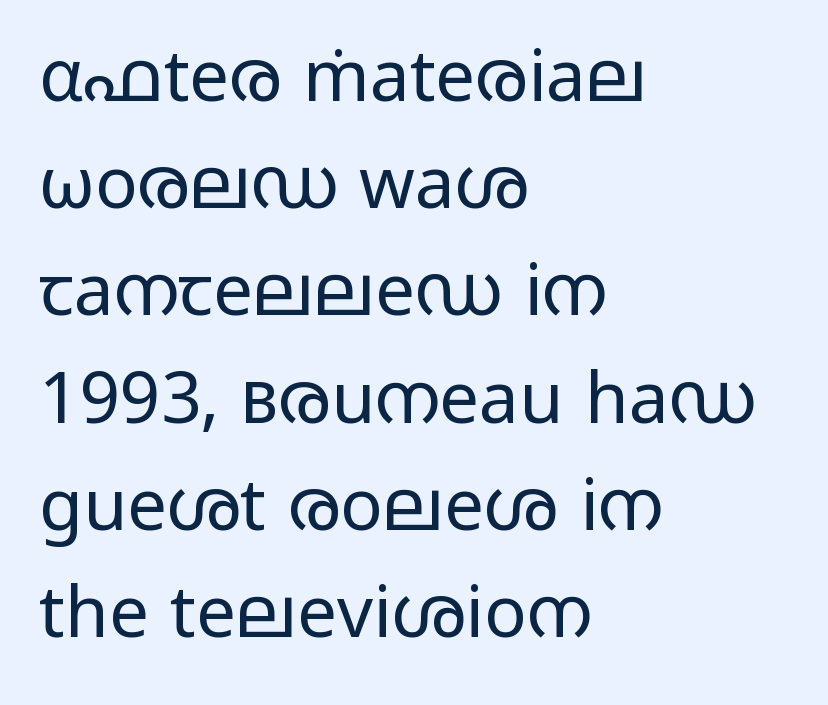
The image shows 71 px regular-weight, wide sans-serif type, upright; set left-aligned, normal line spacing (1.51x), normal letter spacing, not underlined; low stroke contrast and a medium x-height.
